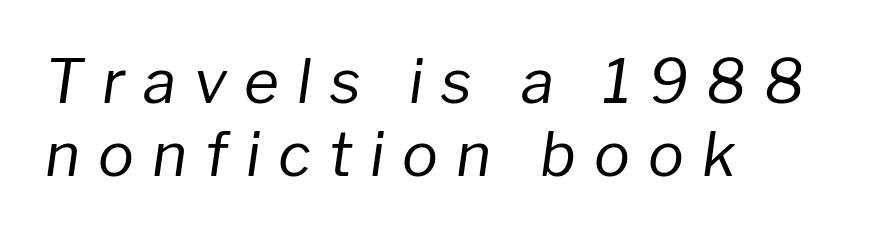
{"italic": "yes", "lean": "right", "slant_degrees": 8, "bold": "no", "weight": "regular", "width": "normal", "stroke_contrast": "low", "x_height": "medium", "monospaced": "no", "underline": "no", "align": "left", "line_spacing_ratio": 1.22, "letter_spacing": "wide", "letter_spacing_em": 0.3, "glyph_px": 60}
